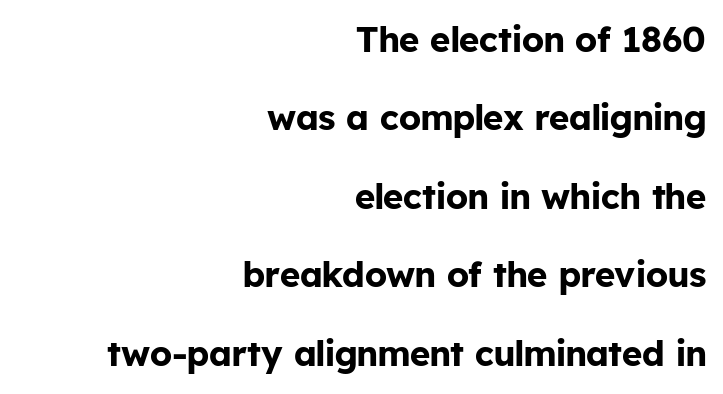
{"serif": "no", "italic": "no", "bold": "yes", "weight": "bold", "width": "normal", "stroke_contrast": "low", "x_height": "medium", "monospaced": "no", "underline": "no", "align": "right", "line_spacing": "loose", "line_spacing_ratio": 2.24, "letter_spacing": "normal", "letter_spacing_em": 0.0, "glyph_px": 35}
